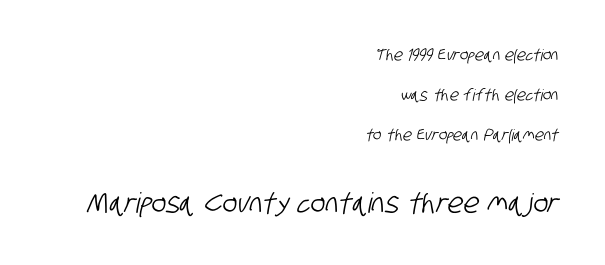
{"serif": "no", "width": "condensed", "stroke_contrast": "low", "x_height": "large", "monospaced": "no", "underline": "no", "align": "right", "line_spacing": "loose", "line_spacing_ratio": 2.49, "letter_spacing": "normal", "letter_spacing_em": 0.0, "larger_block": "second", "size_ratio": 1.75, "glyph_px": 28}
